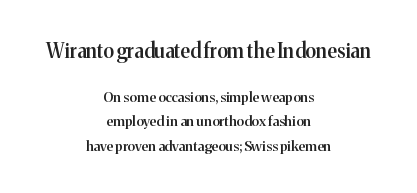
Q: Is the text bold? A: Semi-bold.
Q: Is the text italic (slanted)? A: No, it is upright.
Q: Is the text underlined? A: No.
Q: How is the paragraph aligned? A: Centered.
Q: Is the spacing between letters normal or unusually wide? A: Normal.
Q: Which block of text is set in a larger size, the first (top) or the second (bottom)? A: The first (top) one.
